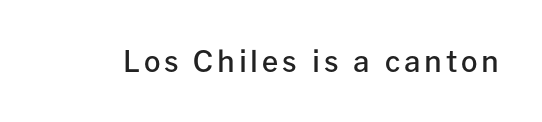
{"serif": "no", "italic": "no", "bold": "semi", "weight": "semibold", "width": "normal", "stroke_contrast": "low", "x_height": "medium", "monospaced": "no", "underline": "no", "glyph_px": 29}
